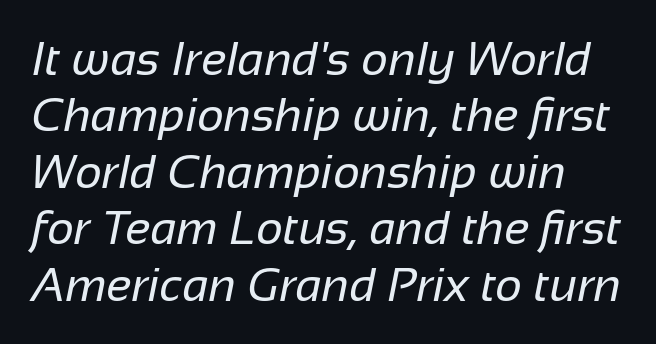
Q: Is the text bold? A: No.
Q: Is the typeface a serif or a sans-serif typeface? A: Sans-serif.
Q: Is the text underlined? A: No.
Q: Is the spacing between letters normal or unusually wide? A: Normal.
Q: Width (condensed, normal, or wide)? A: Normal.
Q: Stroke contrast? A: Low.
Q: x-height? A: Medium.
Q: Monospaced? A: No.
